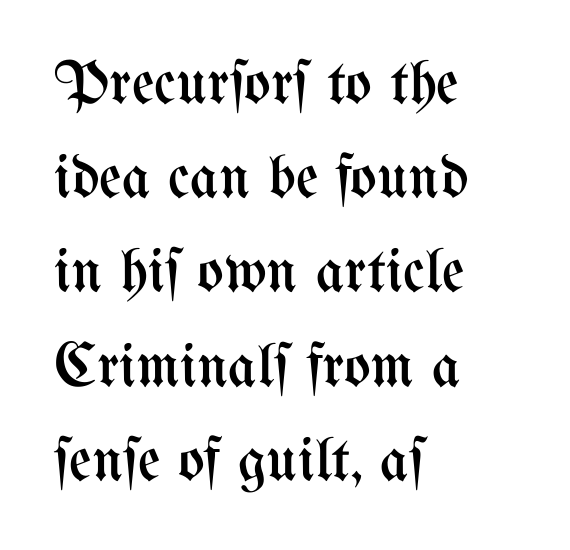
{"italic": "no", "bold": "no", "weight": "regular", "width": "condensed", "stroke_contrast": "medium", "x_height": "medium", "monospaced": "no", "underline": "no", "align": "left", "line_spacing": "normal", "line_spacing_ratio": 1.52, "letter_spacing": "normal", "letter_spacing_em": 0.0, "glyph_px": 62}
